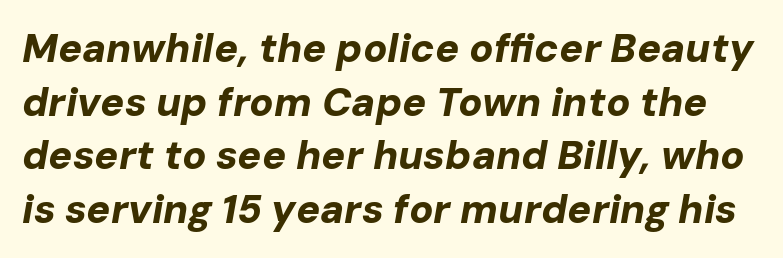
Evenly set lines give the paragraph a standard silhouette. Italic? Definitely — the glyphs are oblique. Weight check: bold — yes, fully. Type without underlining.
